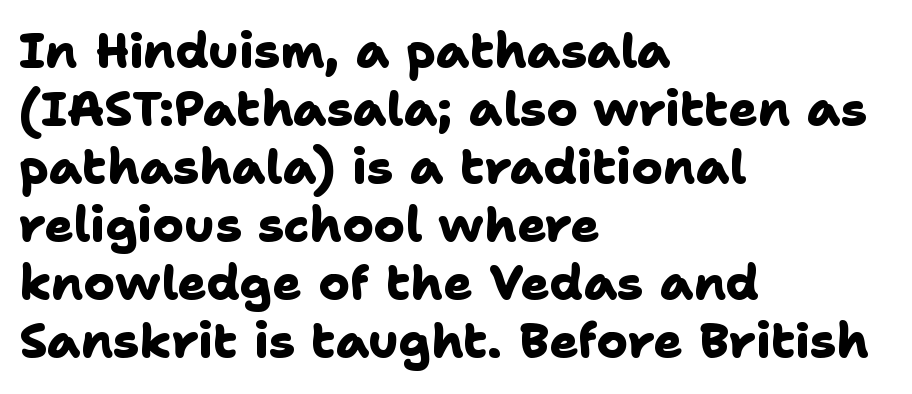
The image shows 48 px heavy sans-serif type; set left-aligned, line spacing 1.21x, normal letter spacing, not underlined; low stroke contrast and a medium x-height.
